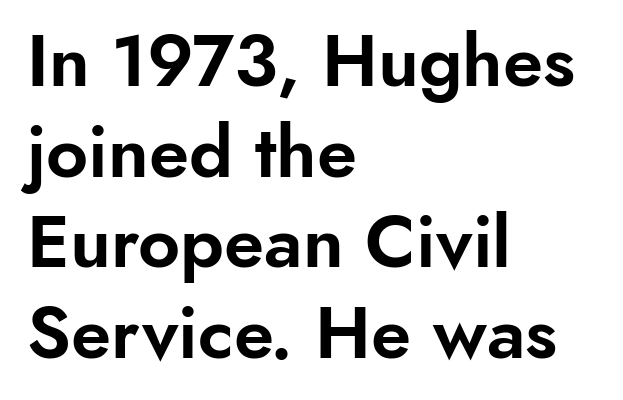
Q: Is the text italic (slanted)? A: No, it is upright.
Q: Is the typeface a serif or a sans-serif typeface? A: Sans-serif.
Q: Is the text underlined? A: No.
Q: How is the paragraph aligned? A: Left-aligned.
Q: Is the spacing between letters normal or unusually wide? A: Normal.
Q: Width (condensed, normal, or wide)? A: Normal.
Q: Stroke contrast? A: Low.
Q: x-height? A: Small.
Q: Monospaced? A: No.
